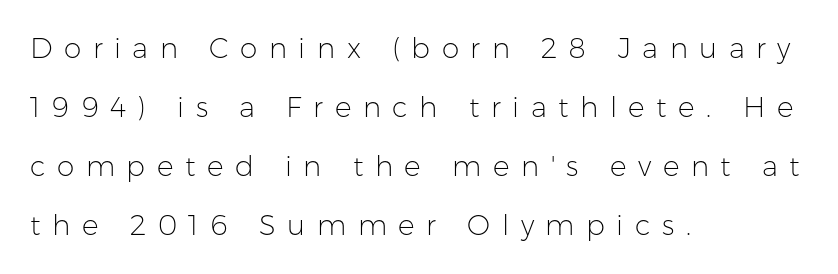
Nothing heavy about these letters — not bold at all. Is this a fixed-width face? No — the glyphs have proportional, varying widths. Lines of text with bare space underneath. Classification — sans serif. Notice the wide empty band between every row — that's loose leading. The rendering anchors every line to the left-hand side.
